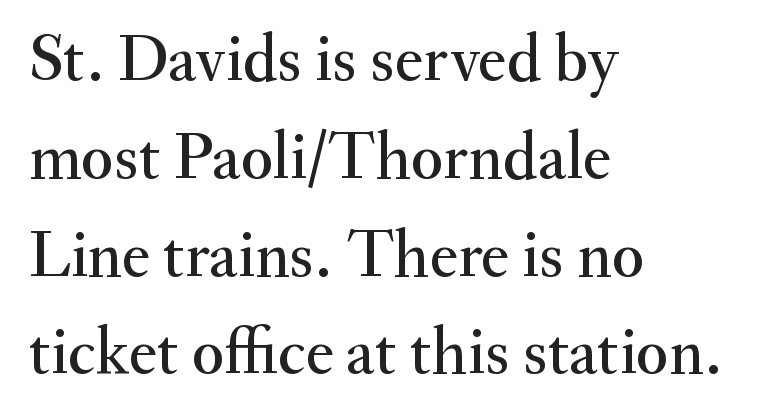
Line beginnings align vertically; line endings do not. Do the letters lean? They stand straight. No extra tracking has been applied to these lines. Are there feet on the stems? There are — it's a serif.
